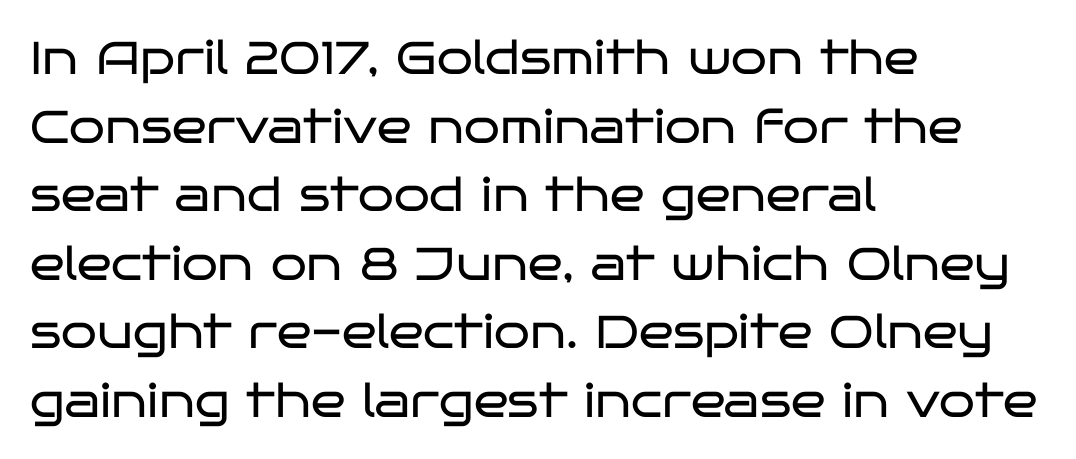
Honestly, the letter spacing is just normal — you wouldn't notice it. Is the type heavy? It reads as light-to-regular instead. Regular leading. The font's upright variant was chosen for this text. Is this a fixed-width face? No — the glyphs have proportional, varying widths. Type style note: lacks serifs.
